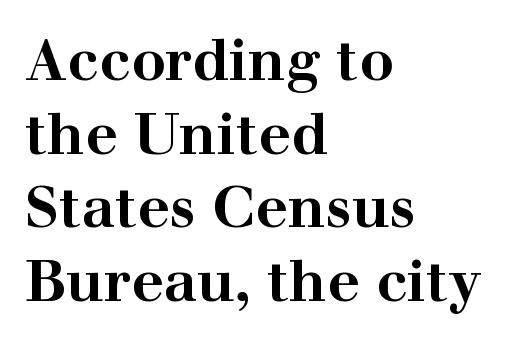
Q: Is the text bold? A: Yes.
Q: Is the text italic (slanted)? A: No, it is upright.
Q: Is the typeface a serif or a sans-serif typeface? A: Serif.
Q: Is the text underlined? A: No.
Q: How is the paragraph aligned? A: Left-aligned.
Q: Is the spacing between letters normal or unusually wide? A: Normal.
Q: Is the spacing between lines tight, normal or loose? A: Normal.
Q: Width (condensed, normal, or wide)? A: Wide.
Q: Stroke contrast? A: High.
Q: x-height? A: Medium.
Q: Monospaced? A: No.
